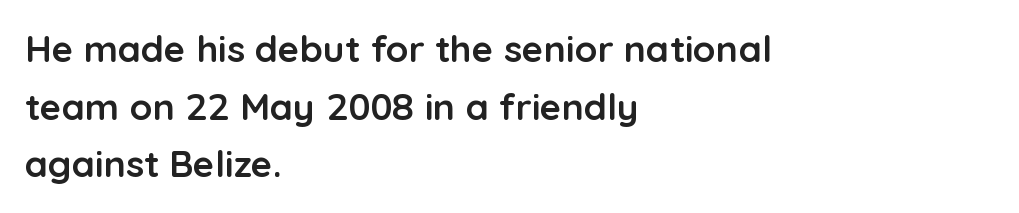
The characters display no serif detailing; their extremities are plain. Rows of type keep a routine distance in the vertical direction. No extra tracking has been applied to these lines. Each line starts at the same left margin while the right side varies. The rendering uses natural spacing where letterforms have individual widths.
